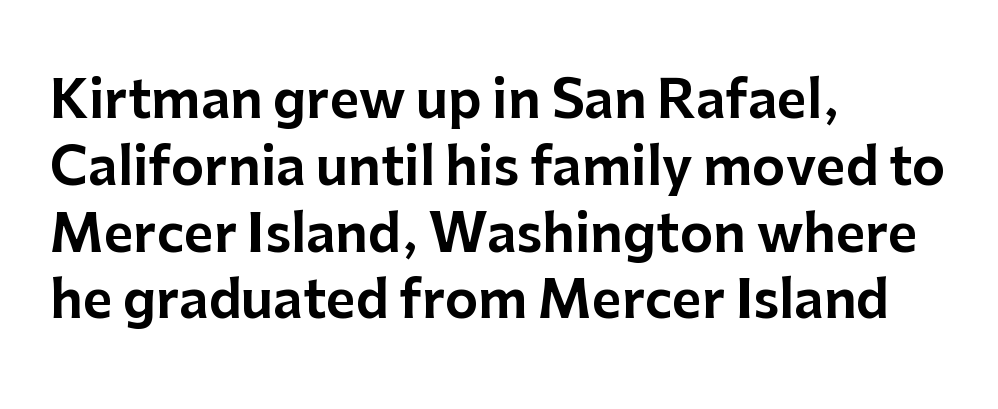
{"serif": "no", "italic": "no", "width": "normal", "stroke_contrast": "low", "x_height": "medium", "monospaced": "no", "underline": "no", "align": "left", "line_spacing": "normal", "line_spacing_ratio": 1.31, "letter_spacing": "normal", "letter_spacing_em": 0.0, "glyph_px": 51}
